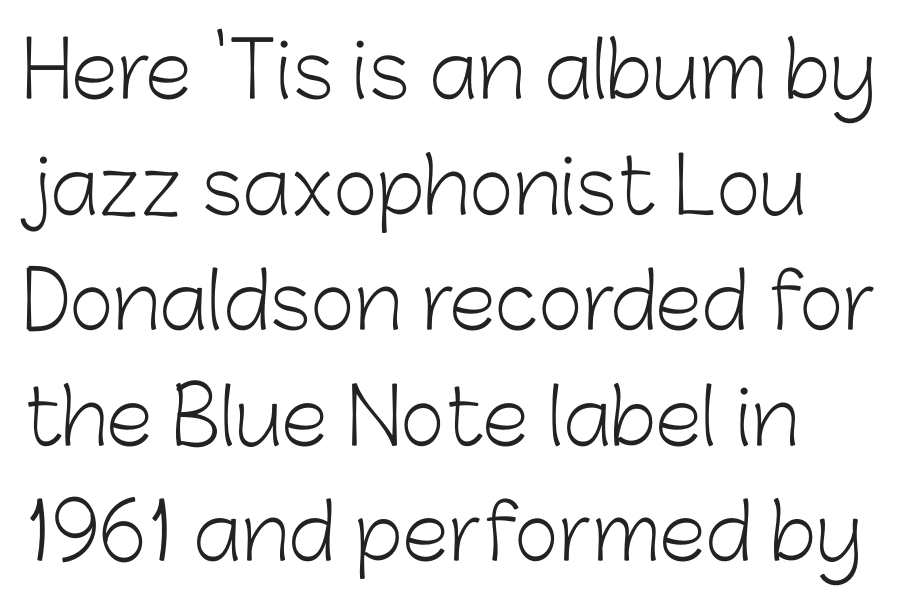
The image shows 76 px light sans-serif type, upright; set normal line spacing (1.52x), normal letter spacing, not underlined; low stroke contrast and a medium x-height.
